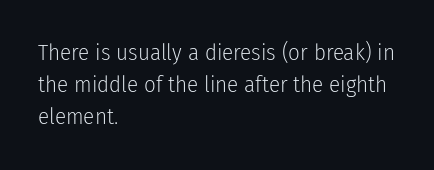
The image shows 23 px text type, upright; set left-aligned, normal line spacing (1.4x), normal letter spacing, not underlined.
